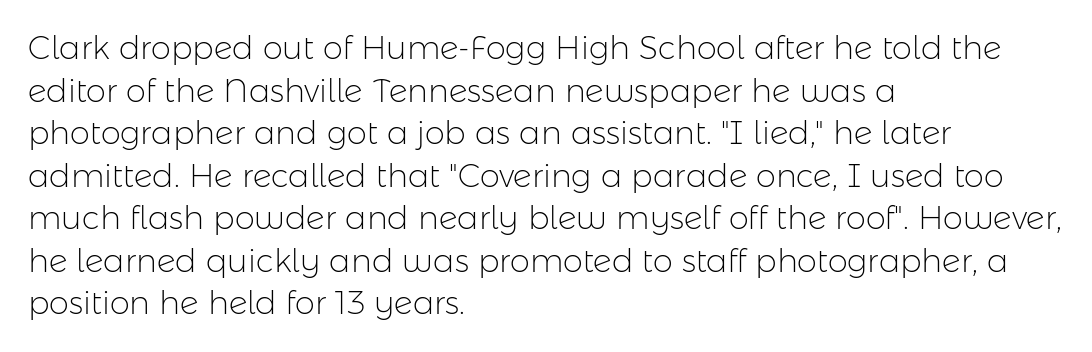
Underlining? Definitely not there. Visually the block forms a straight wall on the left and a jagged coastline on the right. Proportional: the letters do not fall into vertical columns. Horizontal bands of white between lines are of average thickness.
